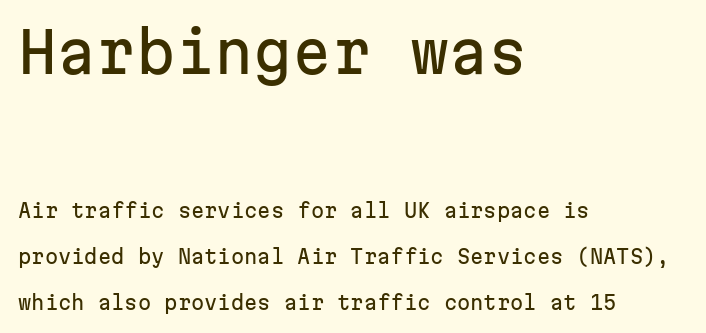
Q: Is the text italic (slanted)? A: No, it is upright.
Q: Is the typeface a serif or a sans-serif typeface? A: Sans-serif.
Q: Is the text underlined? A: No.
Q: How is the paragraph aligned? A: Left-aligned.
Q: Is the spacing between letters normal or unusually wide? A: Normal.
Q: Is the spacing between lines tight, normal or loose? A: Loose.
Q: Which block of text is set in a larger size, the first (top) or the second (bottom)? A: The first (top) one.
Q: Width (condensed, normal, or wide)? A: Normal.
Q: Stroke contrast? A: Low.
Q: x-height? A: Medium.
Q: Monospaced? A: Yes.
